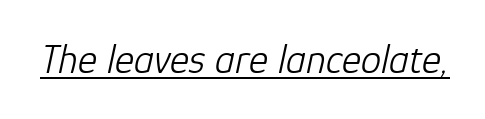
Varying glyph widths throughout — classic text-font behaviour. Characters follow at the spacing the type designer built in. Quick note: italic. Stems here are at most as thick as an everyday book face. Notice how a bar underscores the lettering throughout.
